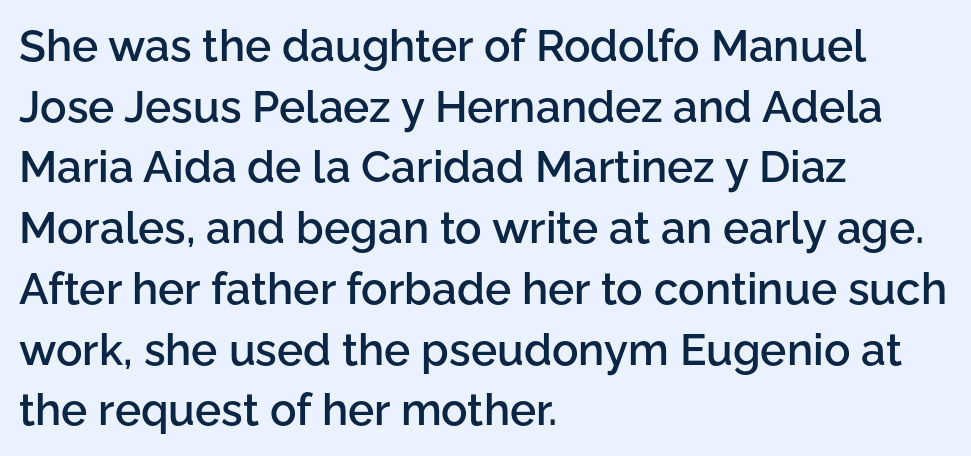
Ordinary non-slanted type is in use. The face used here is a semibold: visibly heavier than regular, lighter than bold. Spacing between characters is what you'd get straight out of the box. The block of text has a typical density, with ordinary space between rows. Descender tails drop into unmarked territory.
